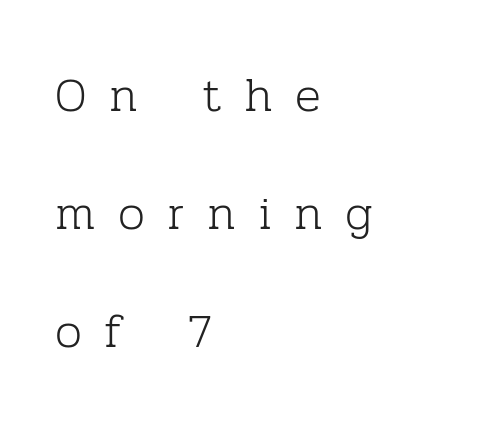
{"serif": "yes", "italic": "no", "bold": "no", "weight": "light", "width": "normal", "stroke_contrast": "low", "x_height": "medium", "monospaced": "no", "underline": "no", "align": "left", "line_spacing": "loose", "line_spacing_ratio": 2.46, "letter_spacing": "wide", "letter_spacing_em": 0.47, "glyph_px": 48}
